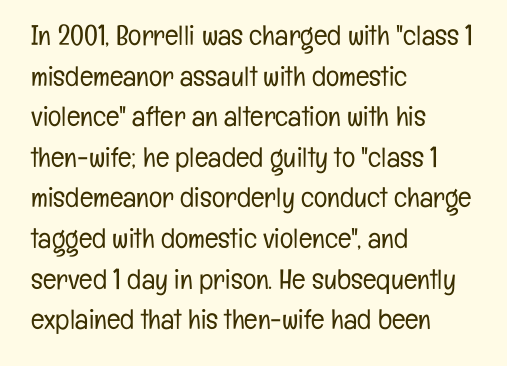
Character widths vary here, with narrow letters taking less room than wide ones. The typesetting does not lean heavy: it is not bold. Reading down the column, the eye jumps a familiar distance to each next line. Each line starts at the same left margin while the right side varies. Clear beneath every line of the passage.
